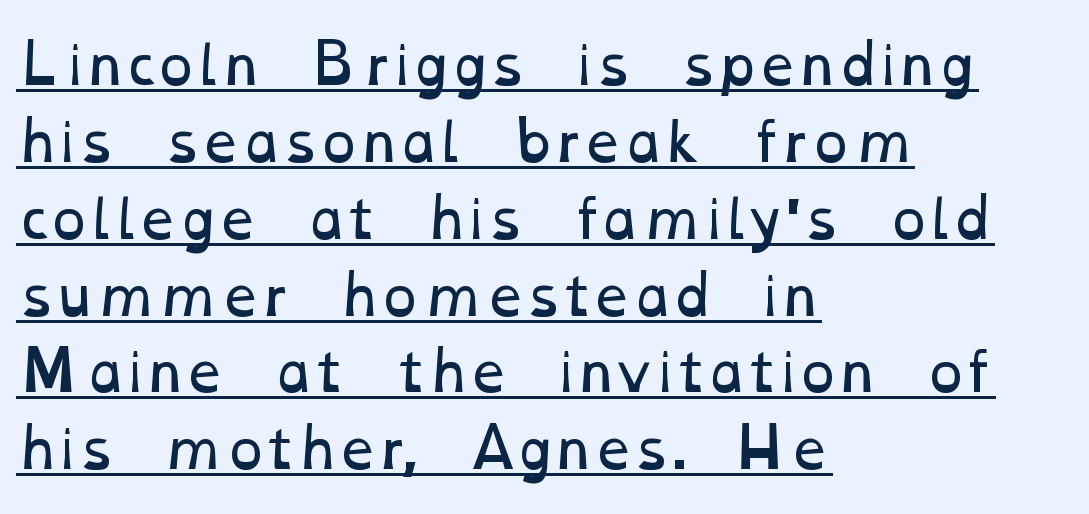
This rendering leaves character spacing at its baseline value. Is the block centered? No — it sits flush against the left margin. Here the designer chose a conventional face with non-uniform glyph widths. The lettering is marked with a stroke running underneath it. Students, observe: this is what conventionally led text looks like.
